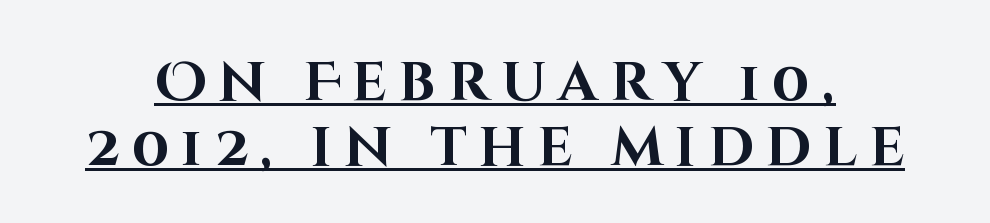
Q: Is the text bold? A: Yes.
Q: Is the text italic (slanted)? A: No, it is upright.
Q: Is the typeface a serif or a sans-serif typeface? A: Sans-serif.
Q: Is the text underlined? A: Yes.
Q: Is the spacing between letters normal or unusually wide? A: Unusually wide.
Q: Width (condensed, normal, or wide)? A: Normal.
Q: Stroke contrast? A: High.
Q: x-height? A: Large.
Q: Monospaced? A: No.
